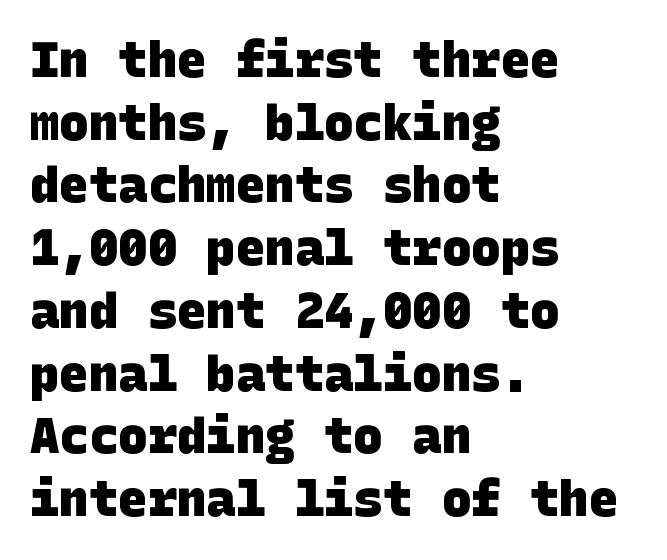
{"serif": "no", "bold": "yes", "weight": "heavy", "width": "normal", "stroke_contrast": "low", "x_height": "large", "underline": "no", "align": "left", "line_spacing": "normal", "line_spacing_ratio": 1.28, "letter_spacing": "normal", "letter_spacing_em": 0.0, "glyph_px": 49}
